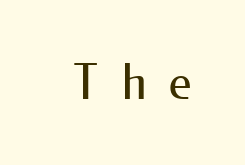
The gaps between neighbouring characters are conspicuously large. No italicization has been applied; the sample stays upright. The words here are not underlined. The passage shown is typeset with a sans-serif family. Weight class: somewhere from thin through regular. Think of a printed novel: that variable character pitch is what you see here.
